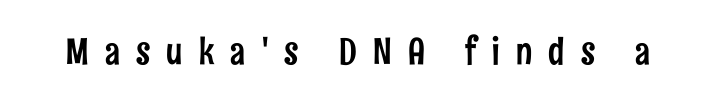
Q: Is the text italic (slanted)? A: No, it is upright.
Q: Is the typeface a serif or a sans-serif typeface? A: Sans-serif.
Q: Is the text underlined? A: No.
Q: Is the spacing between letters normal or unusually wide? A: Unusually wide.
Q: Width (condensed, normal, or wide)? A: Condensed.
Q: Stroke contrast? A: Low.
Q: x-height? A: Medium.
Q: Monospaced? A: No.
